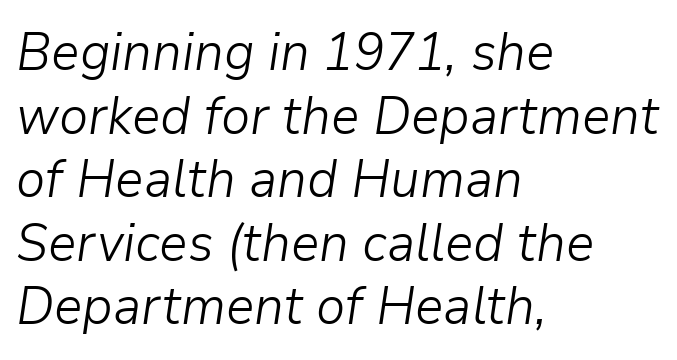
Q: Is the text bold? A: No.
Q: Is the text italic (slanted)? A: Yes, it leans right by about 9 degrees.
Q: Is the text underlined? A: No.
Q: How is the paragraph aligned? A: Left-aligned.
Q: Is the spacing between letters normal or unusually wide? A: Normal.
Q: Width (condensed, normal, or wide)? A: Normal.
Q: Stroke contrast? A: Low.
Q: x-height? A: Medium.
Q: Monospaced? A: No.
